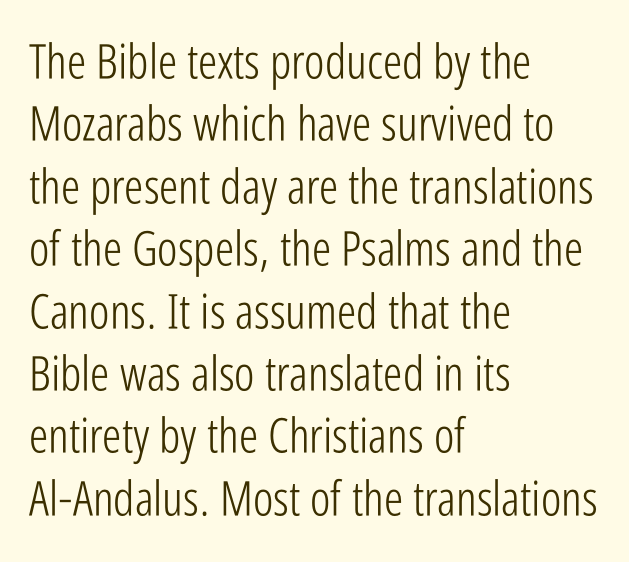
{"serif": "no", "italic": "no", "bold": "no", "weight": "light", "width": "condensed", "stroke_contrast": "low", "x_height": "medium", "monospaced": "no", "underline": "no", "align": "left", "line_spacing": "normal", "line_spacing_ratio": 1.3, "letter_spacing": "normal", "letter_spacing_em": 0.0, "glyph_px": 48}
